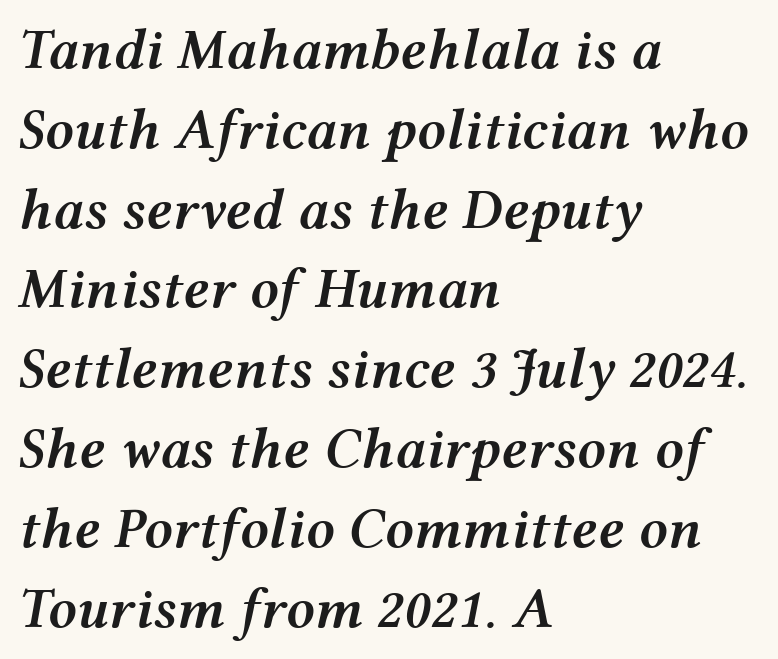
Q: Is the text bold? A: Semi-bold.
Q: Is the text italic (slanted)? A: Yes, it leans right by about 12 degrees.
Q: Is the text underlined? A: No.
Q: How is the paragraph aligned? A: Left-aligned.
Q: Is the spacing between letters normal or unusually wide? A: Normal.
Q: Is the spacing between lines tight, normal or loose? A: Normal.
Q: Width (condensed, normal, or wide)? A: Wide.
Q: Stroke contrast? A: Medium.
Q: x-height? A: Medium.
Q: Monospaced? A: No.
